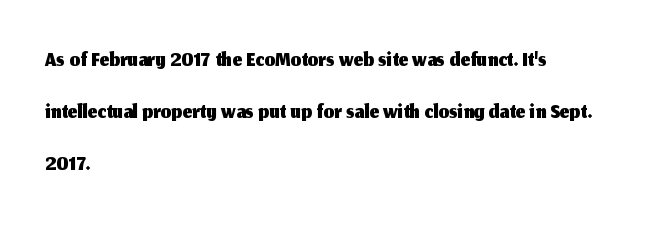
{"serif": "no", "italic": "no", "width": "normal", "stroke_contrast": "medium", "x_height": "medium", "monospaced": "no", "underline": "no", "align": "left", "line_spacing": "normal", "line_spacing_ratio": 1.53, "letter_spacing": "normal", "letter_spacing_em": 0.0, "glyph_px": 34}
